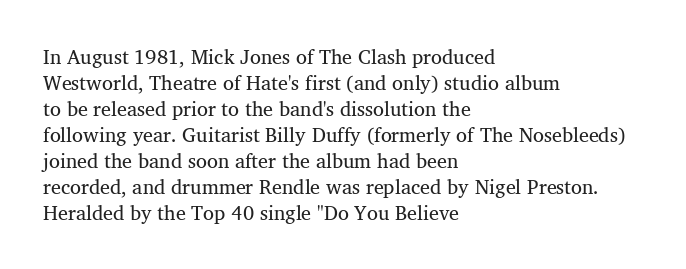
The image shows 20 px text type, upright; set left-aligned, normal line spacing (1.3x), normal letter spacing, not underlined.
